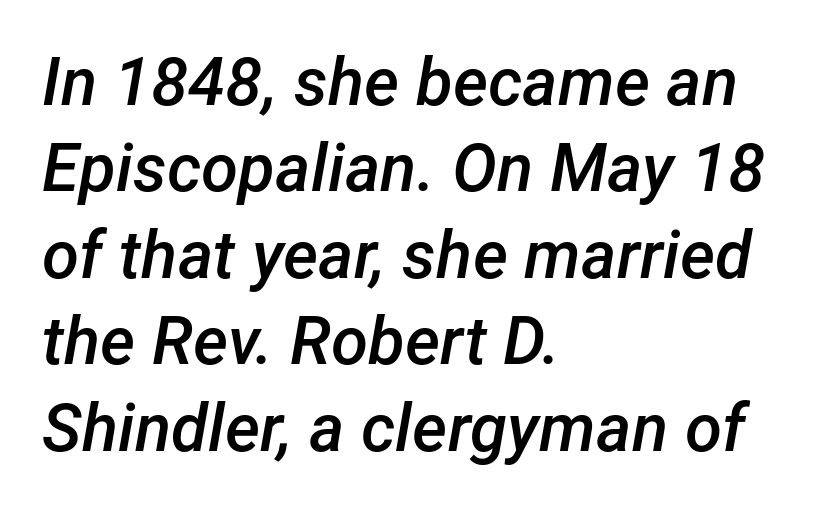
{"italic": "yes", "lean": "right", "slant_degrees": 12, "bold": "semi", "weight": "semibold", "width": "normal", "stroke_contrast": "low", "x_height": "medium", "monospaced": "no", "underline": "no", "align": "left", "line_spacing": "normal", "line_spacing_ratio": 1.29, "letter_spacing": "normal", "letter_spacing_em": 0.0, "glyph_px": 67}
